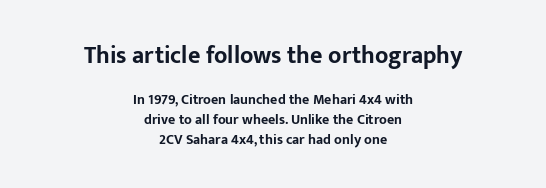
Style check: upright. Is the type bold? Yes — the strokes are clearly thick and heavy. Quick note: underline off. The whitespace from short lines is split evenly between both sides.
